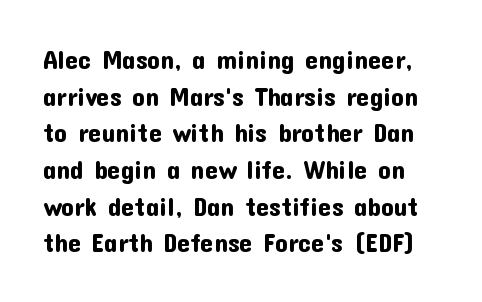
The image shows 26 px text type, upright; set normal line spacing (1.41x), normal letter spacing, not underlined.
